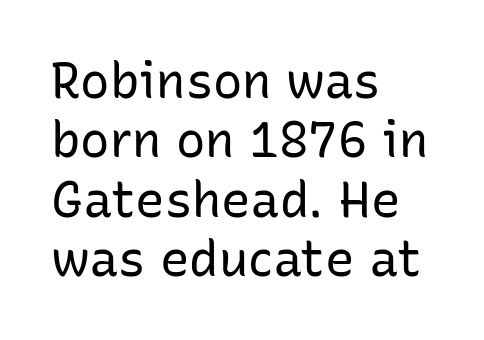
The image shows 49 px regular-weight sans-serif type, upright; set left-aligned, line spacing 1.21x, normal letter spacing, not underlined; low stroke contrast and a medium x-height.
